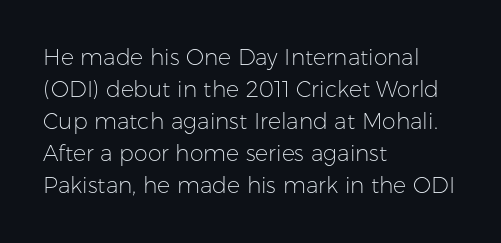
The image shows 22 px text type, upright; set left-aligned, normal line spacing (1.46x), normal letter spacing, not underlined.
